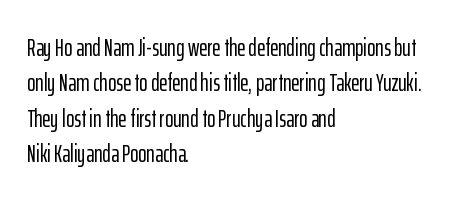
{"italic": "no", "underline": "no", "align": "left", "line_spacing": "normal", "line_spacing_ratio": 1.42, "letter_spacing": "normal", "letter_spacing_em": 0.0, "glyph_px": 25}
